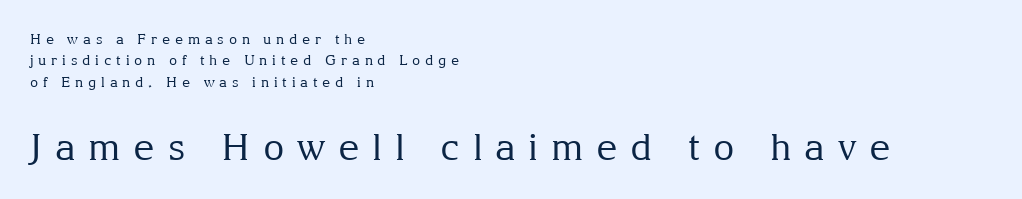
The image shows 37 px regular-weight serif type, upright; set left-aligned, normal line spacing (1.52x), unusually wide letter spacing (+0.34 em), not underlined; the second (bottom) block is 2.64x larger; medium stroke contrast and a medium x-height.
